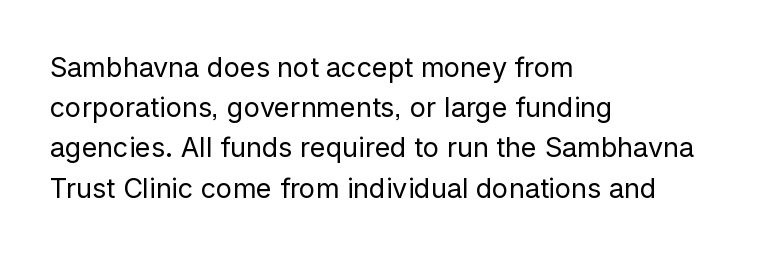
The paragraph shown leans on its left margin. Has an underline been added? It has not. The font's upright variant was chosen for this text. The cut favours lightness, reaching ordinary text weight at its darkest.
